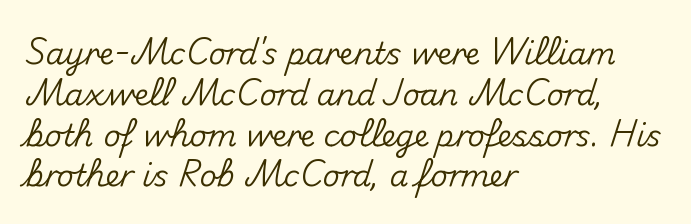
Looks like regular typesetting: each glyph gets only the width it needs. Short and long lines alike share a common starting point at left. Nothing sits at the stroke ends, so this counts as sans-serif. In terms of leading, this rendering sits right in the middle.
